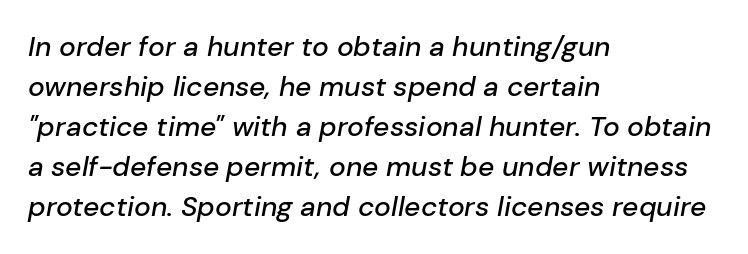
{"italic": "yes", "lean": "right", "slant_degrees": 10, "width": "normal", "stroke_contrast": "low", "x_height": "medium", "monospaced": "no", "underline": "no", "align": "left", "line_spacing": "normal", "line_spacing_ratio": 1.43, "letter_spacing": "normal", "letter_spacing_em": 0.0, "glyph_px": 28}
